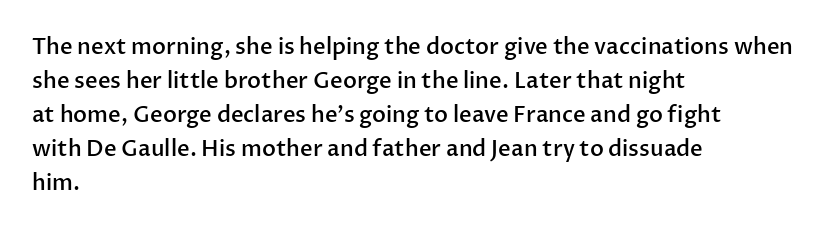
Q: Is the text bold? A: Semi-bold.
Q: Is the text italic (slanted)? A: No, it is upright.
Q: Is the text underlined? A: No.
Q: How is the paragraph aligned? A: Left-aligned.
Q: Is the spacing between letters normal or unusually wide? A: Normal.
Q: Is the spacing between lines tight, normal or loose? A: Normal.
